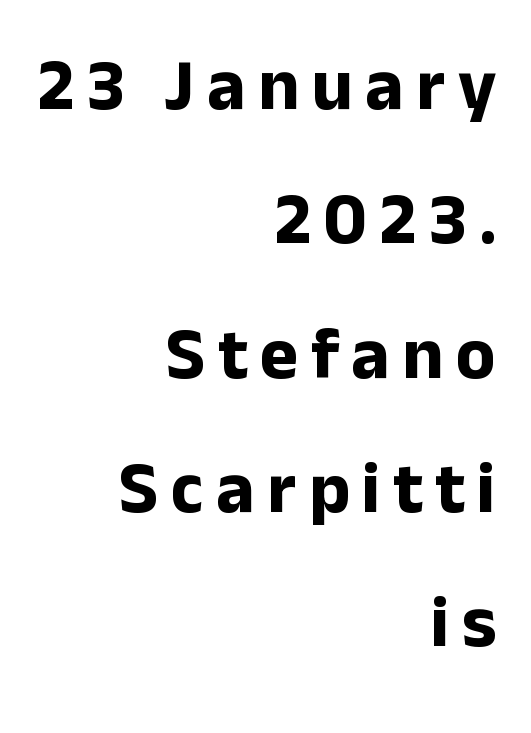
{"serif": "no", "italic": "no", "bold": "yes", "weight": "bold", "width": "normal", "stroke_contrast": "low", "x_height": "medium", "monospaced": "no", "underline": "no", "align": "right", "line_spacing_ratio": 1.84, "glyph_px": 73}
